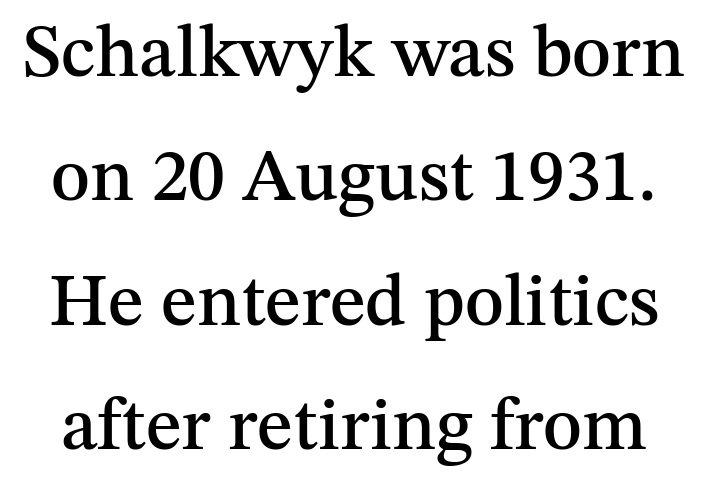
{"serif": "yes", "italic": "no", "width": "normal", "stroke_contrast": "medium", "x_height": "medium", "monospaced": "no", "underline": "no", "line_spacing": "normal", "line_spacing_ratio": 1.68, "letter_spacing": "normal", "letter_spacing_em": 0.0, "glyph_px": 74}
